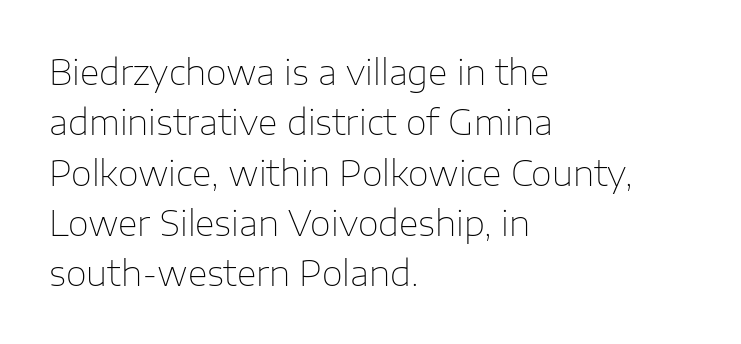
Style check: upright. Line starts are locked; line ends wander. No chunkiness to these letters — they're not bold. These lines are rendered in a variable-pitch font.
